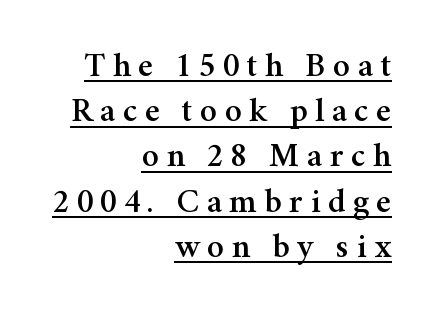
{"serif": "yes", "italic": "no", "width": "normal", "stroke_contrast": "medium", "x_height": "medium", "monospaced": "no", "underline": "yes", "align": "right", "line_spacing": "normal", "line_spacing_ratio": 1.33, "letter_spacing": "wide", "letter_spacing_em": 0.22, "glyph_px": 34}
